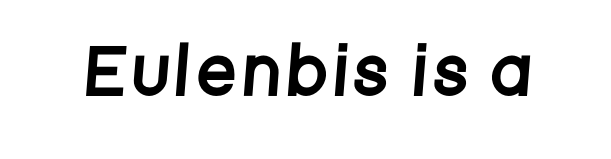
{"serif": "no", "width": "condensed", "stroke_contrast": "low", "x_height": "large", "monospaced": "no", "underline": "no", "glyph_px": 61}
